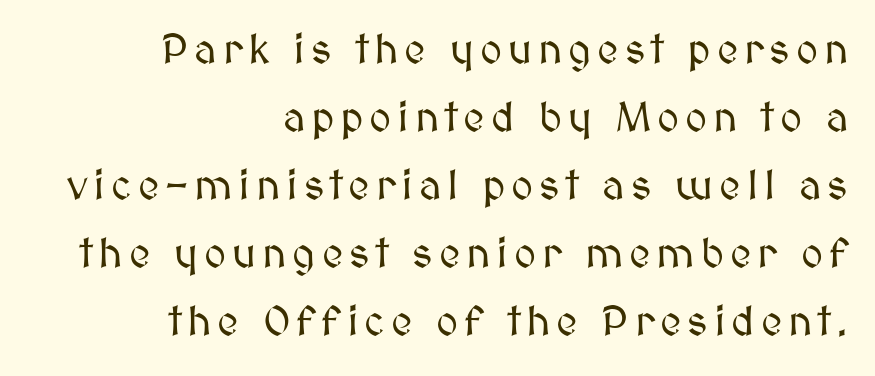
Q: Is the text italic (slanted)? A: No, it is upright.
Q: Is the text underlined? A: No.
Q: How is the paragraph aligned? A: Right-aligned.
Q: Is the spacing between lines tight, normal or loose? A: Normal.
Q: Width (condensed, normal, or wide)? A: Normal.
Q: Stroke contrast? A: Medium.
Q: x-height? A: Medium.
Q: Monospaced? A: No.
